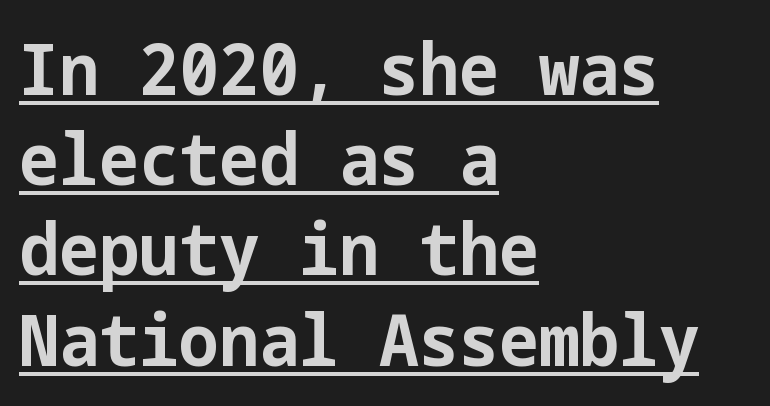
Q: Is the text bold? A: Yes.
Q: Is the text italic (slanted)? A: No, it is upright.
Q: Is the typeface a serif or a sans-serif typeface? A: Sans-serif.
Q: Is the text underlined? A: Yes.
Q: How is the paragraph aligned? A: Left-aligned.
Q: Is the spacing between letters normal or unusually wide? A: Normal.
Q: Is the spacing between lines tight, normal or loose? A: Normal.
Q: Width (condensed, normal, or wide)? A: Normal.
Q: Stroke contrast? A: Low.
Q: x-height? A: Medium.
